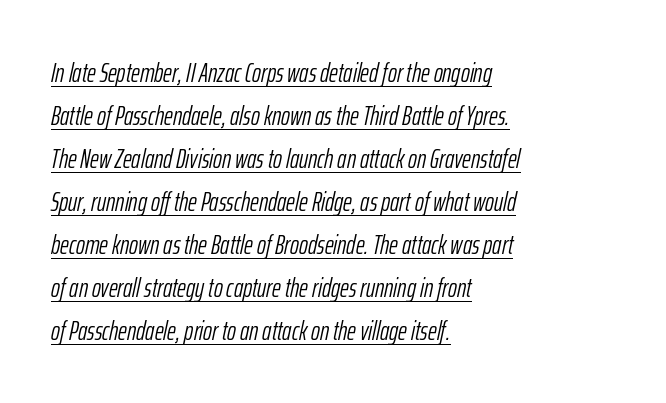
Q: Is the text bold? A: No.
Q: Is the text italic (slanted)? A: Yes, it leans right by about 12 degrees.
Q: Is the text underlined? A: Yes.
Q: How is the paragraph aligned? A: Left-aligned.
Q: Is the spacing between letters normal or unusually wide? A: Normal.
Q: Is the spacing between lines tight, normal or loose? A: Normal.
